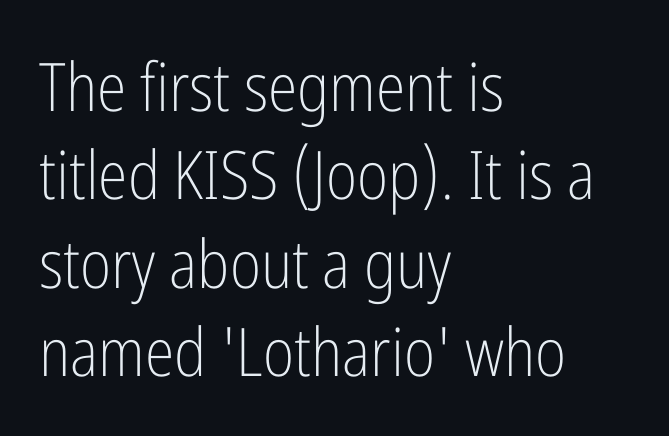
Q: Is the text bold? A: No.
Q: Is the text italic (slanted)? A: No, it is upright.
Q: Is the typeface a serif or a sans-serif typeface? A: Sans-serif.
Q: Is the text underlined? A: No.
Q: How is the paragraph aligned? A: Left-aligned.
Q: Is the spacing between letters normal or unusually wide? A: Normal.
Q: Is the spacing between lines tight, normal or loose? A: Normal.
Q: Width (condensed, normal, or wide)? A: Condensed.
Q: Stroke contrast? A: Low.
Q: x-height? A: Medium.
Q: Monospaced? A: No.
